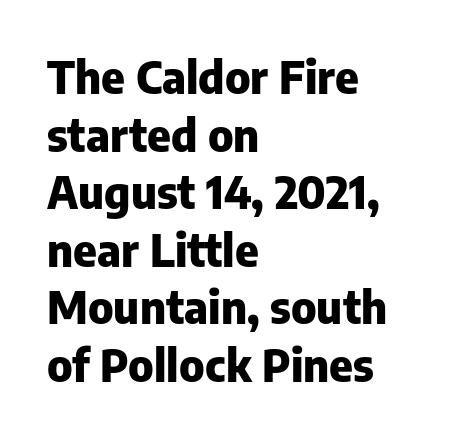
{"serif": "no", "italic": "no", "bold": "yes", "weight": "heavy", "width": "normal", "stroke_contrast": "low", "x_height": "medium", "monospaced": "no", "underline": "no", "align": "left", "line_spacing": "normal", "line_spacing_ratio": 1.28, "letter_spacing": "normal", "letter_spacing_em": 0.0, "glyph_px": 45}
